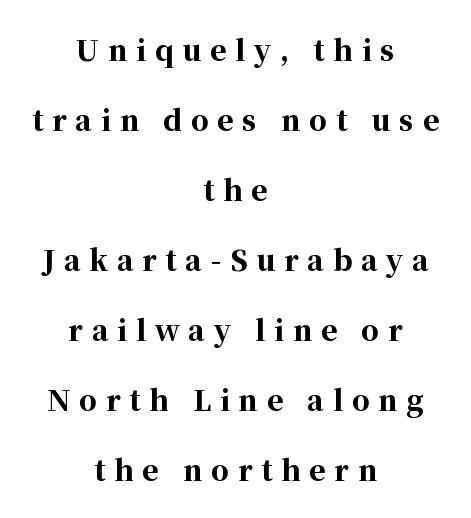
The face used here is seriffed, in the tradition of book romans. Honestly, there is no underline to notice here at all. Every stem runs plumb, perpendicular to the baseline. These lines stack symmetrically, like a column narrowing and widening about its center. A typesetter would call this proportional, since set widths differ per character. The tracking jumps out immediately: characters are airy and widely separated.
